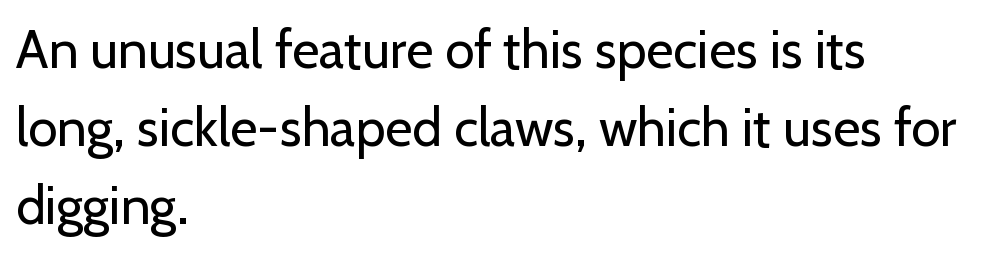
Q: Is the text bold? A: No.
Q: Is the text italic (slanted)? A: No, it is upright.
Q: Is the typeface a serif or a sans-serif typeface? A: Sans-serif.
Q: Is the text underlined? A: No.
Q: How is the paragraph aligned? A: Left-aligned.
Q: Is the spacing between letters normal or unusually wide? A: Normal.
Q: Is the spacing between lines tight, normal or loose? A: Normal.
Q: Width (condensed, normal, or wide)? A: Normal.
Q: Stroke contrast? A: Low.
Q: x-height? A: Medium.
Q: Monospaced? A: No.
